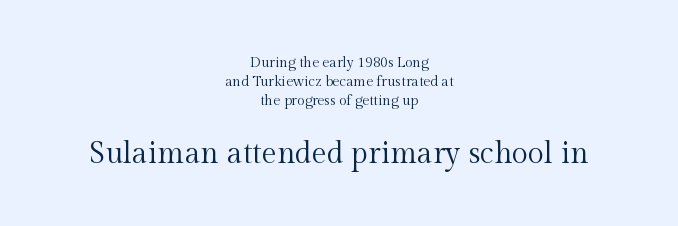
This sample keeps an unexceptional amount of space between lines. The type family on display is of the serif kind. Check the space under the baseline: it is left empty. Spacing between characters is what you'd get straight out of the box.
